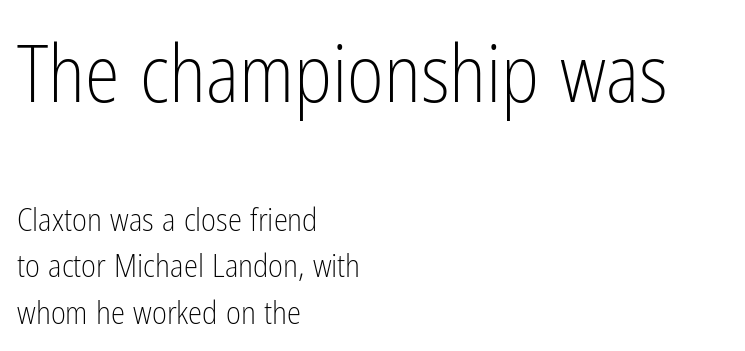
Q: Is the text bold? A: No.
Q: Is the text italic (slanted)? A: No, it is upright.
Q: Is the typeface a serif or a sans-serif typeface? A: Sans-serif.
Q: Is the text underlined? A: No.
Q: How is the paragraph aligned? A: Left-aligned.
Q: Is the spacing between letters normal or unusually wide? A: Normal.
Q: Is the spacing between lines tight, normal or loose? A: Normal.
Q: Which block of text is set in a larger size, the first (top) or the second (bottom)? A: The first (top) one.
Q: Width (condensed, normal, or wide)? A: Condensed.
Q: Stroke contrast? A: Low.
Q: x-height? A: Medium.
Q: Monospaced? A: No.
